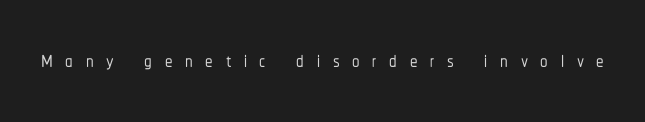
Q: Is the text italic (slanted)? A: No, it is upright.
Q: Is the typeface a serif or a sans-serif typeface? A: Sans-serif.
Q: Is the text underlined? A: No.
Q: Is the spacing between letters normal or unusually wide? A: Unusually wide.
Q: Width (condensed, normal, or wide)? A: Condensed.
Q: Stroke contrast? A: Low.
Q: x-height? A: Medium.
Q: Monospaced? A: No.
